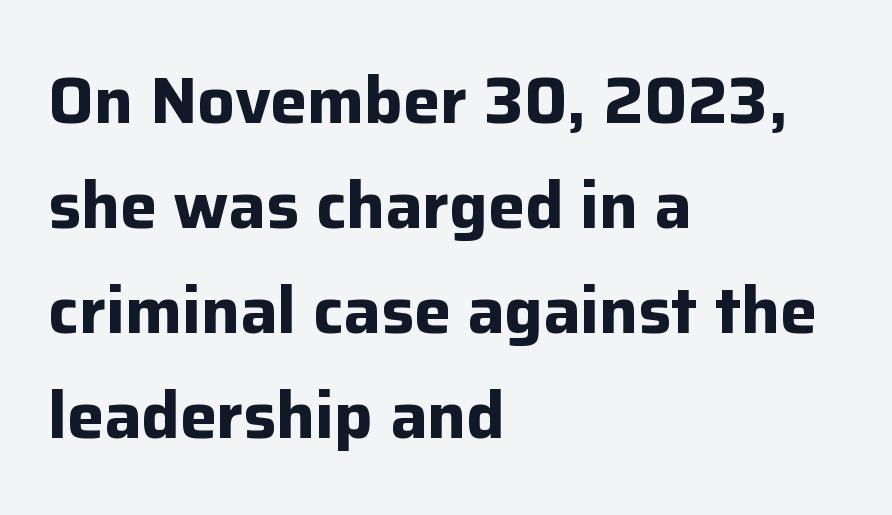
{"serif": "no", "italic": "no", "bold": "yes", "weight": "bold", "width": "normal", "stroke_contrast": "low", "x_height": "medium", "monospaced": "no", "underline": "no", "align": "left", "line_spacing": "normal", "line_spacing_ratio": 1.59, "letter_spacing": "normal", "letter_spacing_em": 0.0, "glyph_px": 66}
